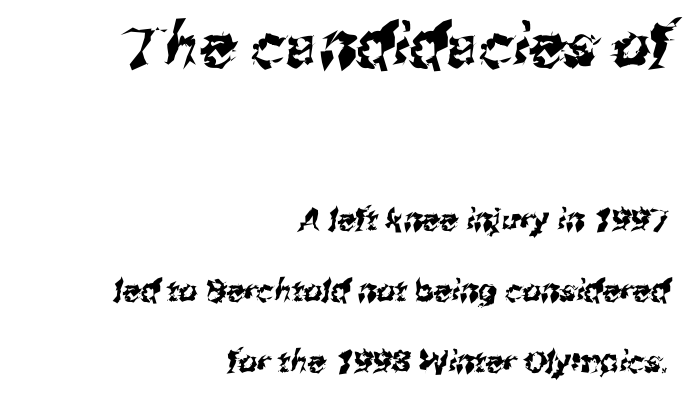
Q: Is the typeface a serif or a sans-serif typeface? A: Sans-serif.
Q: Is the text underlined? A: No.
Q: How is the paragraph aligned? A: Right-aligned.
Q: Is the spacing between letters normal or unusually wide? A: Normal.
Q: Is the spacing between lines tight, normal or loose? A: Loose.
Q: Which block of text is set in a larger size, the first (top) or the second (bottom)? A: The first (top) one.
Q: Width (condensed, normal, or wide)? A: Normal.
Q: Stroke contrast? A: Medium.
Q: x-height? A: Medium.
Q: Monospaced? A: No.
